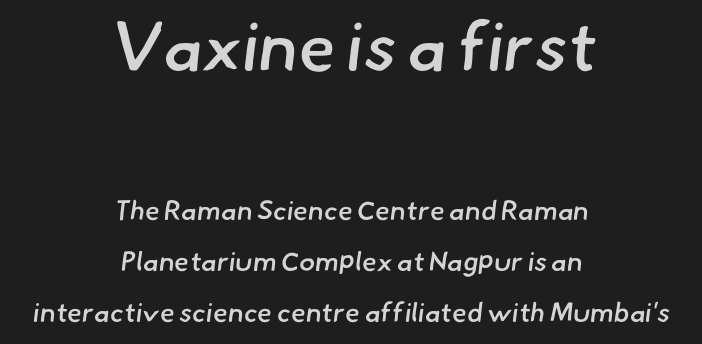
The image shows 68 px semibold sans-serif type; set centered, line spacing 1.88x, normal letter spacing, not underlined; the first (top) block is 2.52x larger; low stroke contrast and a small x-height.
